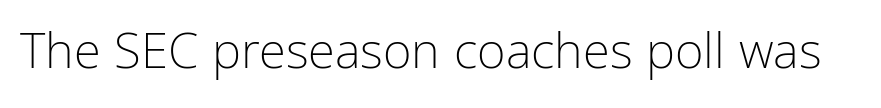
{"serif": "no", "italic": "no", "bold": "no", "weight": "light", "width": "condensed", "stroke_contrast": "low", "x_height": "medium", "monospaced": "no", "underline": "no", "letter_spacing": "normal", "letter_spacing_em": 0.0, "glyph_px": 49}
